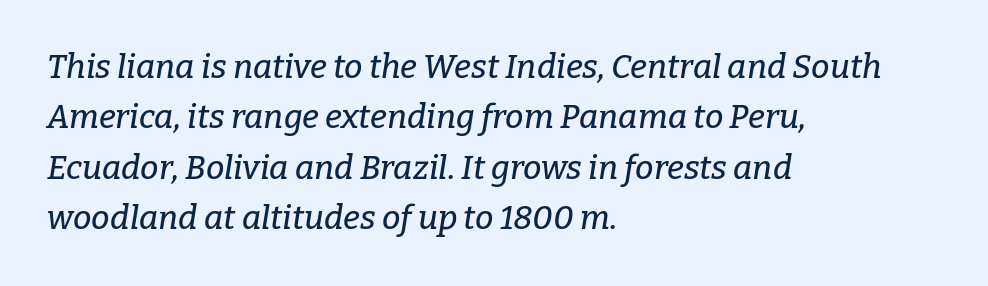
The image shows 33 px serif type, italic (leaning right); set left-aligned, normal line spacing (1.53x), normal letter spacing, not underlined; low stroke contrast and a medium x-height.
